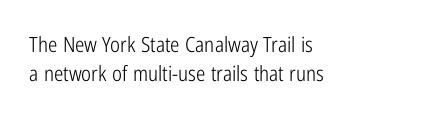
Q: Is the text bold? A: No.
Q: Is the text italic (slanted)? A: No, it is upright.
Q: Is the text underlined? A: No.
Q: How is the paragraph aligned? A: Left-aligned.
Q: Is the spacing between letters normal or unusually wide? A: Normal.
Q: Is the spacing between lines tight, normal or loose? A: Normal.
